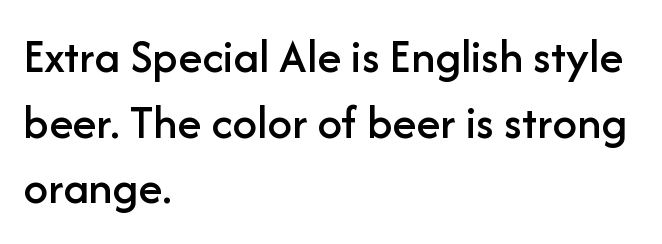
Q: Is the text italic (slanted)? A: No, it is upright.
Q: Is the typeface a serif or a sans-serif typeface? A: Sans-serif.
Q: Is the text underlined? A: No.
Q: How is the paragraph aligned? A: Left-aligned.
Q: Is the spacing between letters normal or unusually wide? A: Normal.
Q: Is the spacing between lines tight, normal or loose? A: Normal.
Q: Width (condensed, normal, or wide)? A: Normal.
Q: Stroke contrast? A: Low.
Q: x-height? A: Medium.
Q: Monospaced? A: No.
